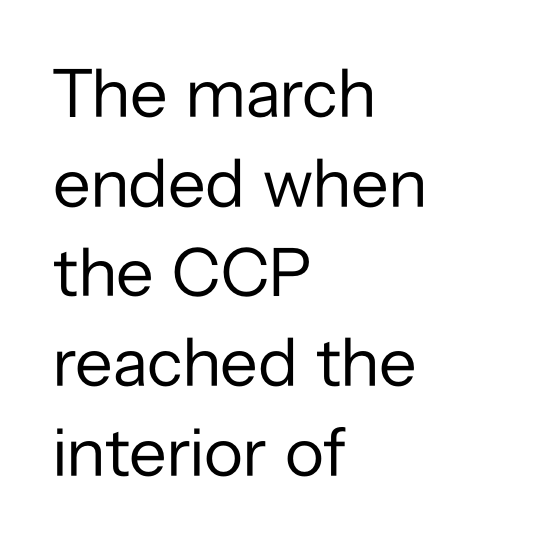
{"serif": "no", "italic": "no", "bold": "no", "weight": "regular", "width": "normal", "stroke_contrast": "low", "x_height": "medium", "monospaced": "no", "underline": "no", "align": "left", "line_spacing": "normal", "line_spacing_ratio": 1.3, "letter_spacing": "normal", "letter_spacing_em": 0.0, "glyph_px": 69}
